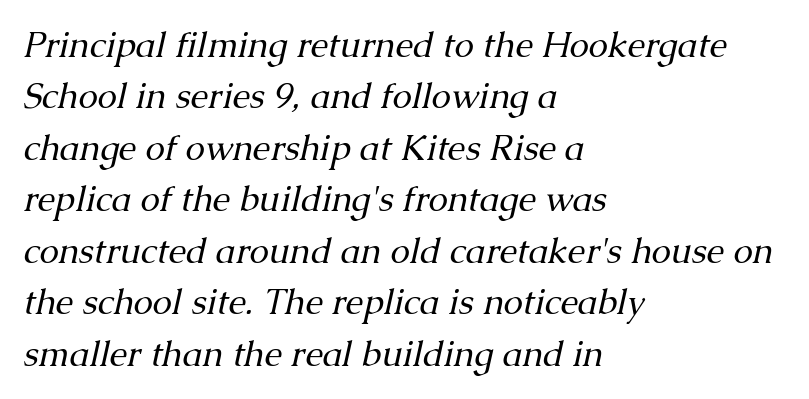
These lines are set flush left with a ragged right edge. Glance below the letters and you will spot only blank space. Rows of type keep a routine distance in the vertical direction. The letters advance in unequal steps, a hallmark of proportional type. Heft: none added — not bold.
